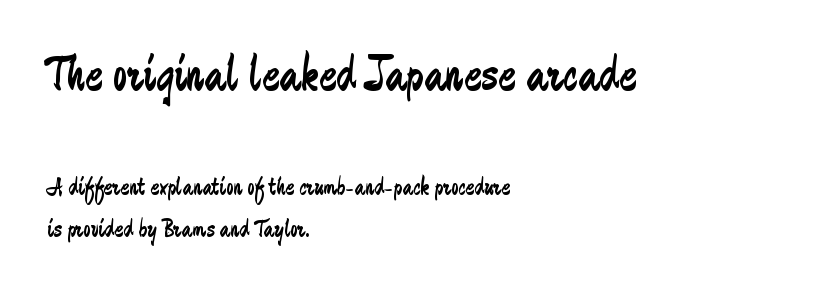
The image shows 52 px regular-weight, condensed sans-serif type; set left-aligned, normal line spacing (1.62x), normal letter spacing, not underlined; the first (top) block is 2.0x larger; low stroke contrast and a medium x-height.
